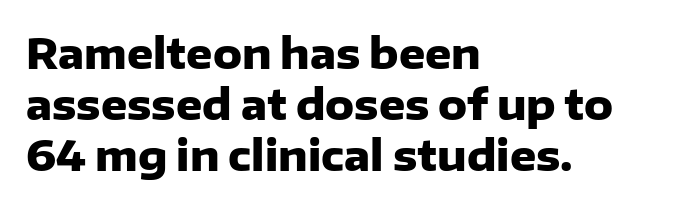
This is roman type, the default non-slanted kind. The typesetting leans heavy: a genuine bold. Quick note: underline off. The rows are spaced the way most documents space them. Letter spacing: default. Unlike a traditional serif, this face leaves its strokes unadorned.
